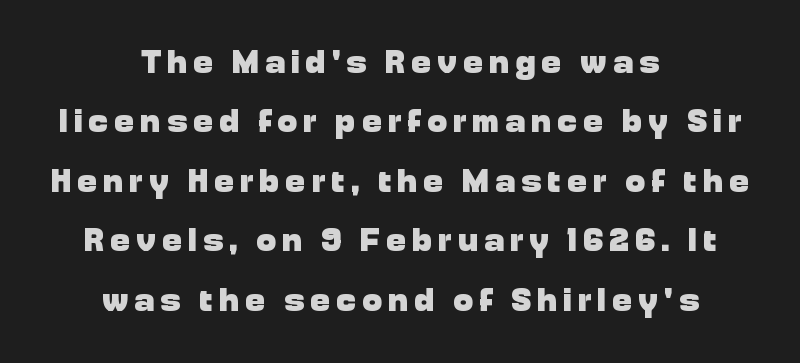
{"serif": "no", "italic": "no", "bold": "yes", "weight": "heavy", "width": "normal", "stroke_contrast": "low", "x_height": "medium", "monospaced": "no", "underline": "no", "align": "center", "line_spacing_ratio": 1.8, "glyph_px": 33}
